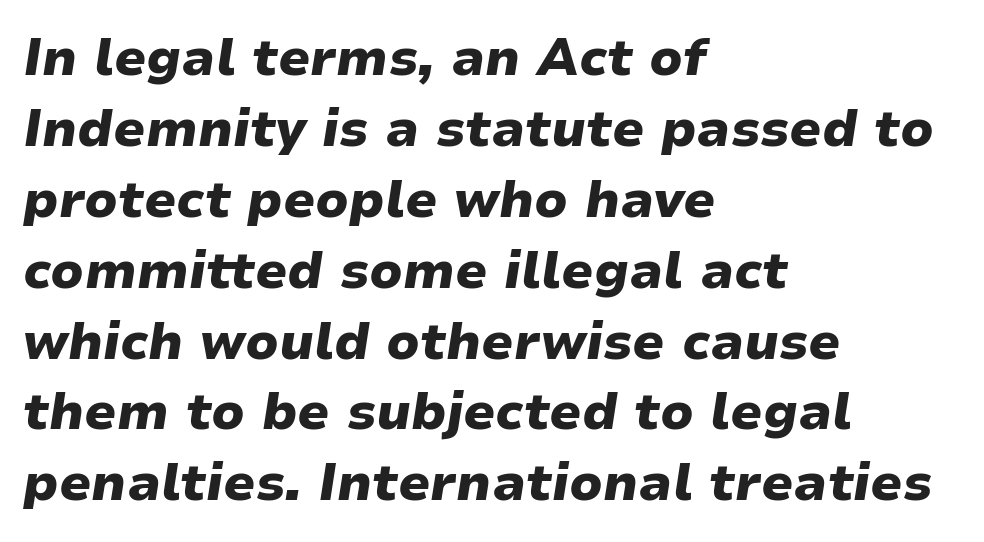
The image shows 51 px heavy, wide type, italic (leaning right); set left-aligned, normal line spacing (1.39x), normal letter spacing, not underlined; low stroke contrast and a medium x-height.
